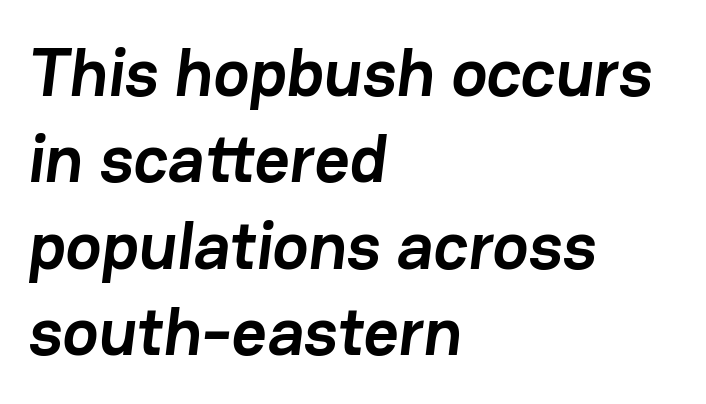
{"serif": "no", "bold": "yes", "weight": "semibold", "width": "normal", "stroke_contrast": "low", "x_height": "medium", "monospaced": "no", "underline": "no", "align": "left", "line_spacing": "normal", "line_spacing_ratio": 1.27, "letter_spacing": "normal", "letter_spacing_em": 0.0, "glyph_px": 68}
